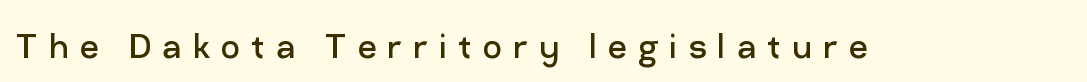
The image shows 41 px regular-weight sans-serif type, upright; set unusually wide letter spacing (+0.27 em), not underlined; low stroke contrast and a medium x-height.
